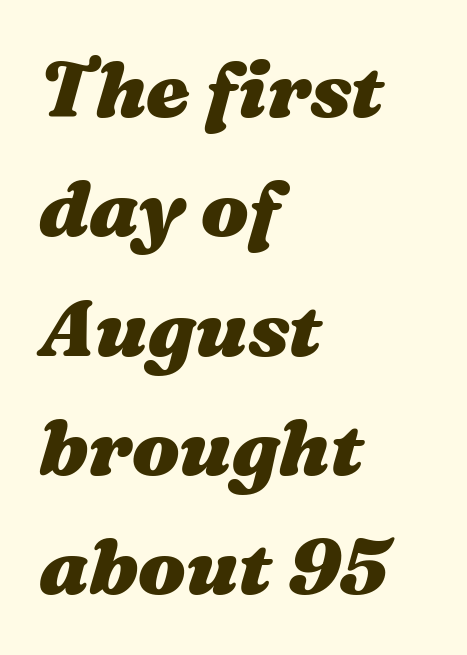
Q: Is the text bold? A: Yes.
Q: Is the text italic (slanted)? A: Yes, it leans right by about 16 degrees.
Q: Is the text underlined? A: No.
Q: How is the paragraph aligned? A: Left-aligned.
Q: Is the spacing between letters normal or unusually wide? A: Normal.
Q: Is the spacing between lines tight, normal or loose? A: Normal.
Q: Width (condensed, normal, or wide)? A: Wide.
Q: Stroke contrast? A: Medium.
Q: x-height? A: Medium.
Q: Monospaced? A: No.
